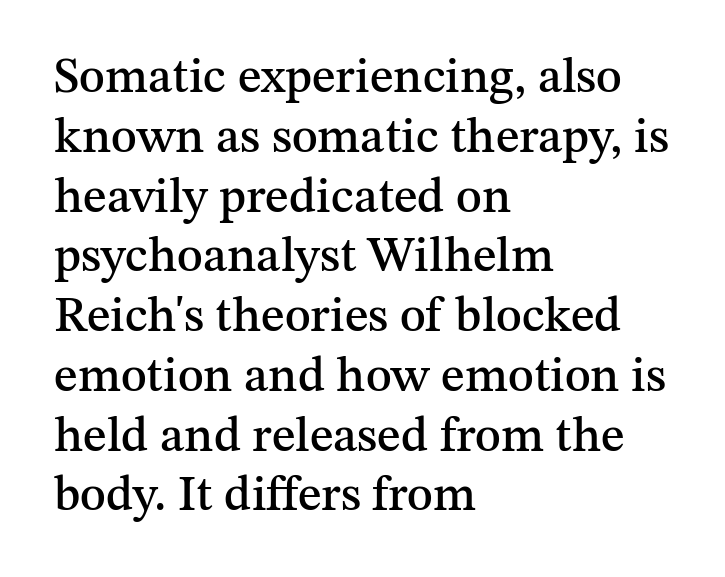
The image shows 49 px serif type, upright; set left-aligned, line spacing 1.22x, normal letter spacing, not underlined; medium stroke contrast and a medium x-height.
